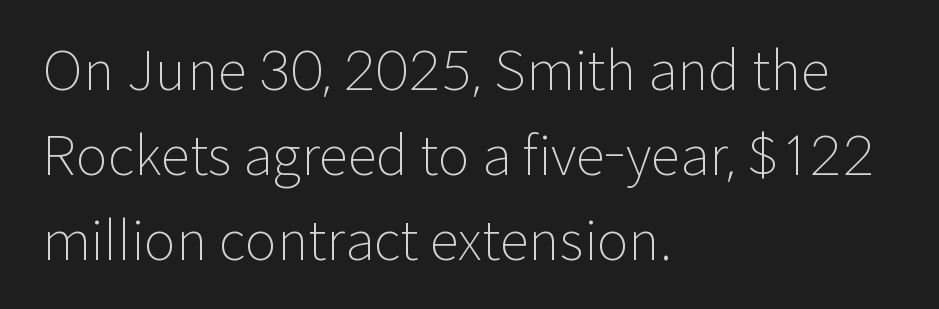
Q: Is the text bold? A: No.
Q: Is the text italic (slanted)? A: No, it is upright.
Q: Is the typeface a serif or a sans-serif typeface? A: Sans-serif.
Q: Is the text underlined? A: No.
Q: How is the paragraph aligned? A: Left-aligned.
Q: Is the spacing between letters normal or unusually wide? A: Normal.
Q: Is the spacing between lines tight, normal or loose? A: Normal.
Q: Width (condensed, normal, or wide)? A: Normal.
Q: Stroke contrast? A: Low.
Q: x-height? A: Medium.
Q: Monospaced? A: No.
